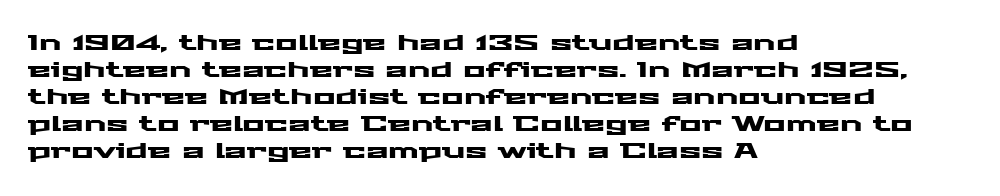
{"italic": "no", "underline": "no", "align": "left", "line_spacing": "normal", "line_spacing_ratio": 1.28, "letter_spacing": "normal", "letter_spacing_em": 0.0, "glyph_px": 21}
